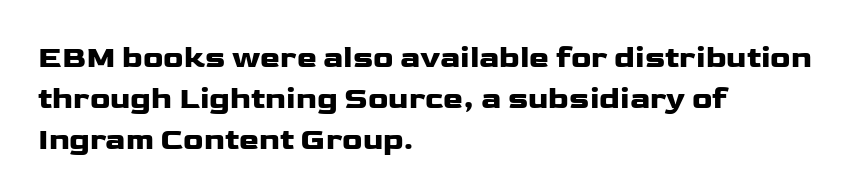
Do the letters lean? They stand straight. Vertically, the passage feels balanced, rows spaced as you'd expect. Think of a printed novel: that variable character pitch is what you see here. Nothing sits at the stroke ends, so this counts as sans-serif. Short and long lines alike share a common starting point at left. This sample uses plain, unmodified letter spacing.
